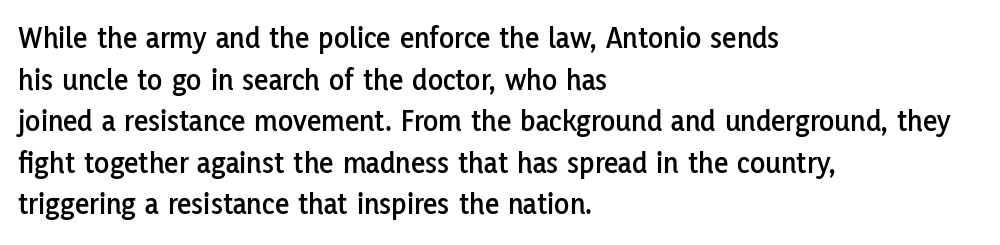
The image shows 31 px sans-serif type, upright; set left-aligned, normal line spacing (1.34x), normal letter spacing, not underlined; low stroke contrast and a medium x-height.
